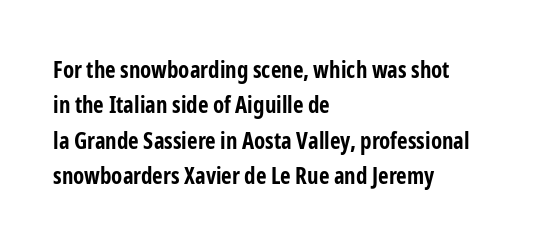
{"italic": "no", "bold": "yes", "underline": "no", "align": "left", "line_spacing": "normal", "line_spacing_ratio": 1.54, "letter_spacing": "normal", "letter_spacing_em": 0.0, "glyph_px": 23}
